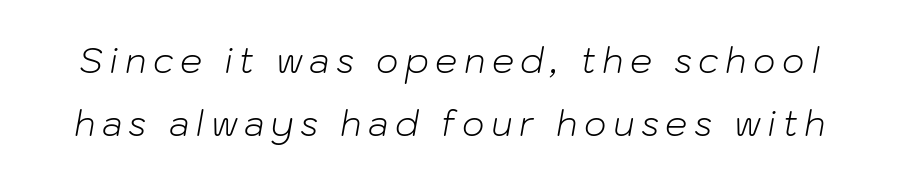
The image shows 35 px light type, italic (leaning right); set line spacing 1.81x, not underlined; low stroke contrast and a medium x-height.
